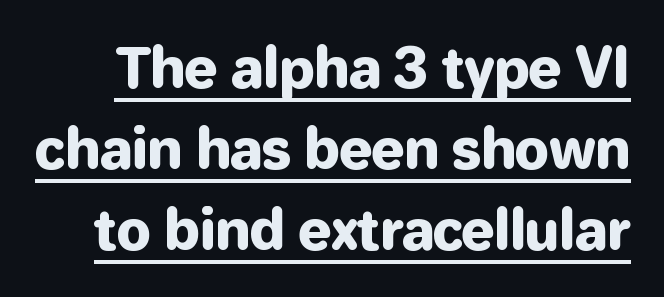
{"serif": "no", "italic": "no", "width": "normal", "stroke_contrast": "low", "x_height": "medium", "monospaced": "no", "underline": "yes", "line_spacing": "normal", "line_spacing_ratio": 1.47, "letter_spacing": "normal", "letter_spacing_em": 0.0, "glyph_px": 55}
